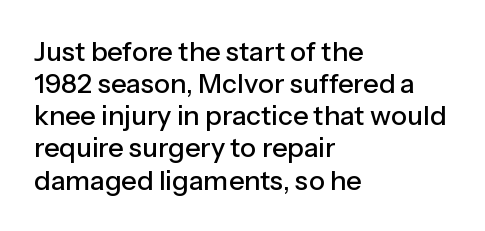
Q: Is the text italic (slanted)? A: No, it is upright.
Q: Is the text underlined? A: No.
Q: How is the paragraph aligned? A: Left-aligned.
Q: Is the spacing between letters normal or unusually wide? A: Normal.
